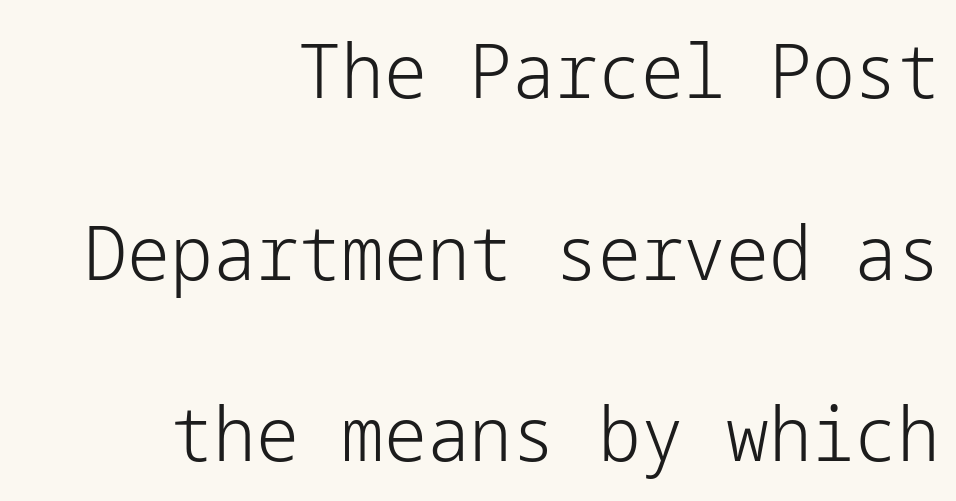
Q: Is the text bold? A: No.
Q: Is the text italic (slanted)? A: No, it is upright.
Q: Is the typeface a serif or a sans-serif typeface? A: Sans-serif.
Q: Is the text underlined? A: No.
Q: How is the paragraph aligned? A: Right-aligned.
Q: Is the spacing between letters normal or unusually wide? A: Normal.
Q: Is the spacing between lines tight, normal or loose? A: Loose.
Q: Width (condensed, normal, or wide)? A: Normal.
Q: Stroke contrast? A: Low.
Q: x-height? A: Medium.
